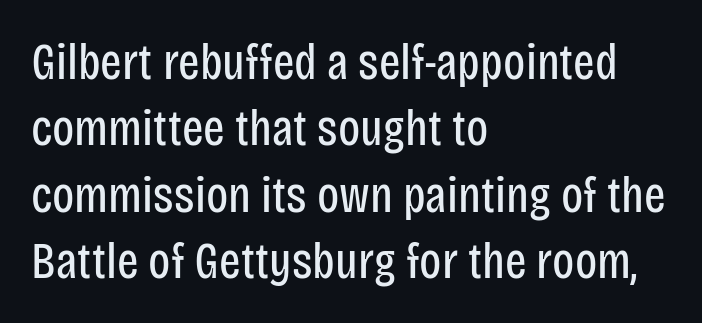
Q: Is the text bold? A: No.
Q: Is the text italic (slanted)? A: No, it is upright.
Q: Is the typeface a serif or a sans-serif typeface? A: Sans-serif.
Q: Is the text underlined? A: No.
Q: How is the paragraph aligned? A: Left-aligned.
Q: Is the spacing between letters normal or unusually wide? A: Normal.
Q: Is the spacing between lines tight, normal or loose? A: Normal.
Q: Width (condensed, normal, or wide)? A: Condensed.
Q: Stroke contrast? A: Low.
Q: x-height? A: Large.
Q: Monospaced? A: No.
